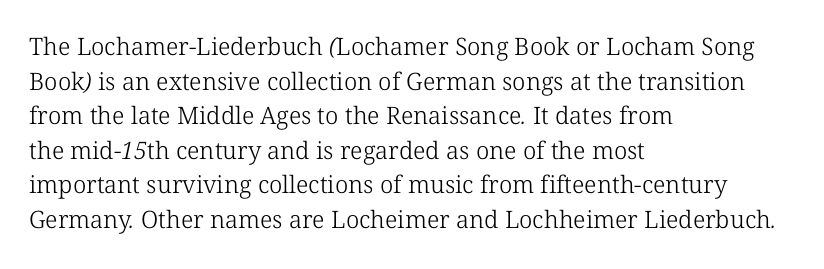
{"bold": "no", "underline": "no", "align": "left", "line_spacing": "normal", "line_spacing_ratio": 1.44, "letter_spacing": "normal", "letter_spacing_em": 0.0, "glyph_px": 24}
